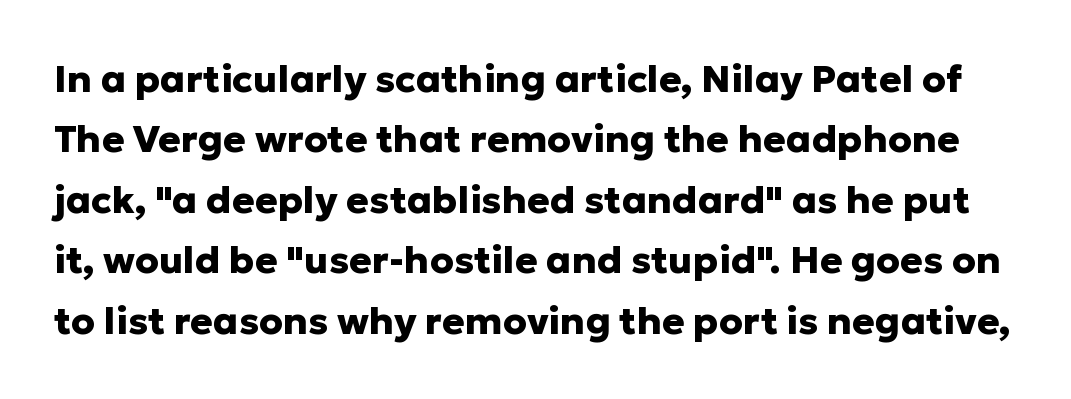
Q: Is the text bold? A: Yes.
Q: Is the text italic (slanted)? A: No, it is upright.
Q: Is the typeface a serif or a sans-serif typeface? A: Sans-serif.
Q: Is the text underlined? A: No.
Q: Is the spacing between letters normal or unusually wide? A: Normal.
Q: Is the spacing between lines tight, normal or loose? A: Normal.
Q: Width (condensed, normal, or wide)? A: Normal.
Q: Stroke contrast? A: Low.
Q: x-height? A: Medium.
Q: Monospaced? A: No.
